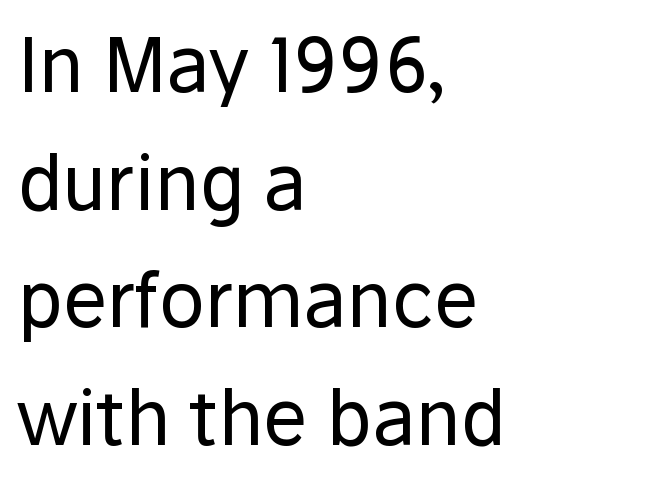
Q: Is the text bold? A: No.
Q: Is the text italic (slanted)? A: No, it is upright.
Q: Is the typeface a serif or a sans-serif typeface? A: Sans-serif.
Q: Is the text underlined? A: No.
Q: How is the paragraph aligned? A: Left-aligned.
Q: Is the spacing between letters normal or unusually wide? A: Normal.
Q: Is the spacing between lines tight, normal or loose? A: Normal.
Q: Width (condensed, normal, or wide)? A: Normal.
Q: Stroke contrast? A: Low.
Q: x-height? A: Medium.
Q: Monospaced? A: No.
